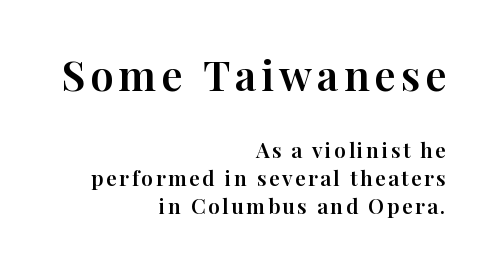
This sample has the flowing, uneven cadence of proportional lettering. Large over small — that's the arrangement of the two blocks here. The letters stand straight up with perfectly vertical stems. Words float on clear page, feet unadorned. Check where the strokes stop: tiny serifs finish them off. Interline gaps are of average width in this sample.
